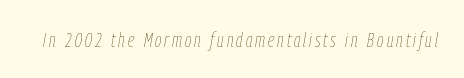
The image shows 21 px text type, italic (leaning right); set not underlined.
